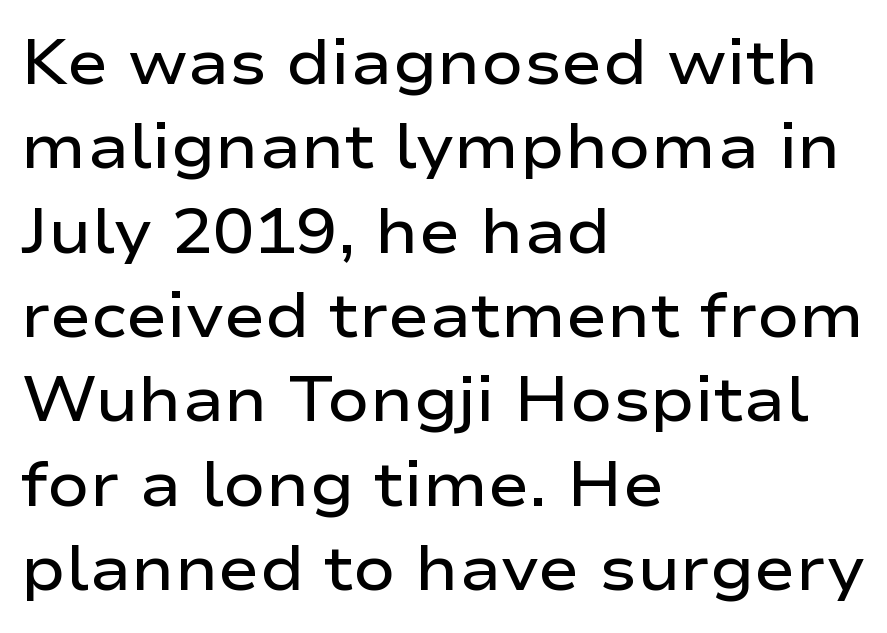
Q: Is the text bold? A: Semi-bold.
Q: Is the text italic (slanted)? A: No, it is upright.
Q: Is the typeface a serif or a sans-serif typeface? A: Sans-serif.
Q: Is the text underlined? A: No.
Q: How is the paragraph aligned? A: Left-aligned.
Q: Is the spacing between letters normal or unusually wide? A: Normal.
Q: Is the spacing between lines tight, normal or loose? A: Normal.
Q: Width (condensed, normal, or wide)? A: Wide.
Q: Stroke contrast? A: Low.
Q: x-height? A: Medium.
Q: Monospaced? A: No.
